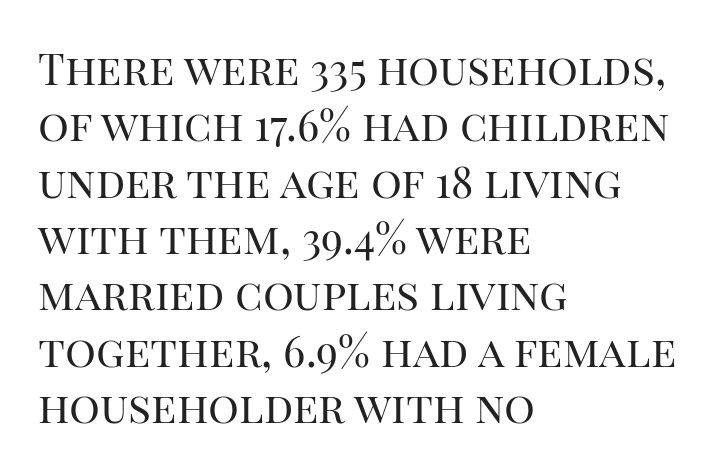
{"serif": "yes", "italic": "no", "bold": "no", "weight": "regular", "width": "normal", "stroke_contrast": "high", "x_height": "large", "monospaced": "no", "underline": "no", "align": "left", "line_spacing": "normal", "line_spacing_ratio": 1.31, "letter_spacing": "normal", "letter_spacing_em": 0.0, "glyph_px": 43}
